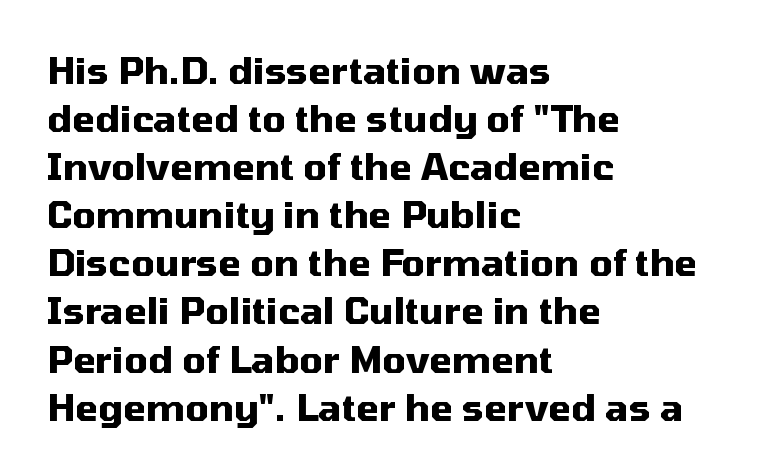
{"serif": "no", "italic": "no", "bold": "yes", "weight": "heavy", "width": "normal", "stroke_contrast": "medium", "x_height": "medium", "monospaced": "no", "underline": "no", "align": "left", "line_spacing": "normal", "line_spacing_ratio": 1.3, "letter_spacing": "normal", "letter_spacing_em": 0.0, "glyph_px": 37}
